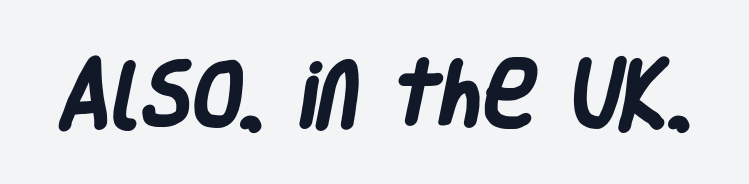
{"serif": "no", "bold": "yes", "weight": "heavy", "width": "condensed", "stroke_contrast": "low", "x_height": "large", "monospaced": "no", "underline": "no", "letter_spacing": "normal", "letter_spacing_em": 0.0, "glyph_px": 73}
